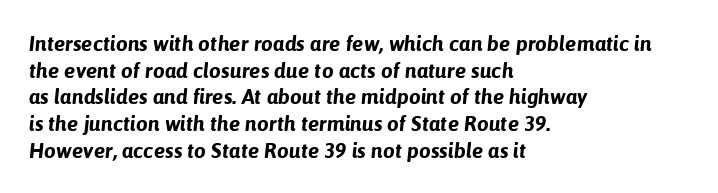
This sample is left-justified, so line endings fall wherever the words run out. Letter spacing: default. The font is running at its bold setting. Summary of vertical rhythm: regular, with standard interline spacing.
